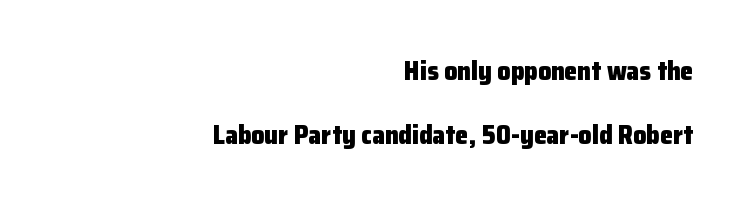
{"italic": "no", "bold": "yes", "underline": "no", "align": "right", "line_spacing": "loose", "line_spacing_ratio": 2.47, "letter_spacing": "normal", "letter_spacing_em": 0.0, "glyph_px": 26}
